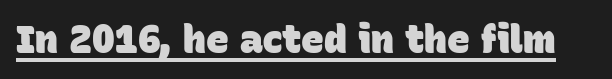
This rendering features underlined lettering. Every letter is thick-stroked: bold, no question. Compared with typical body copy, the letter spacing here is the same. Note: no serifs on the glyphs.
